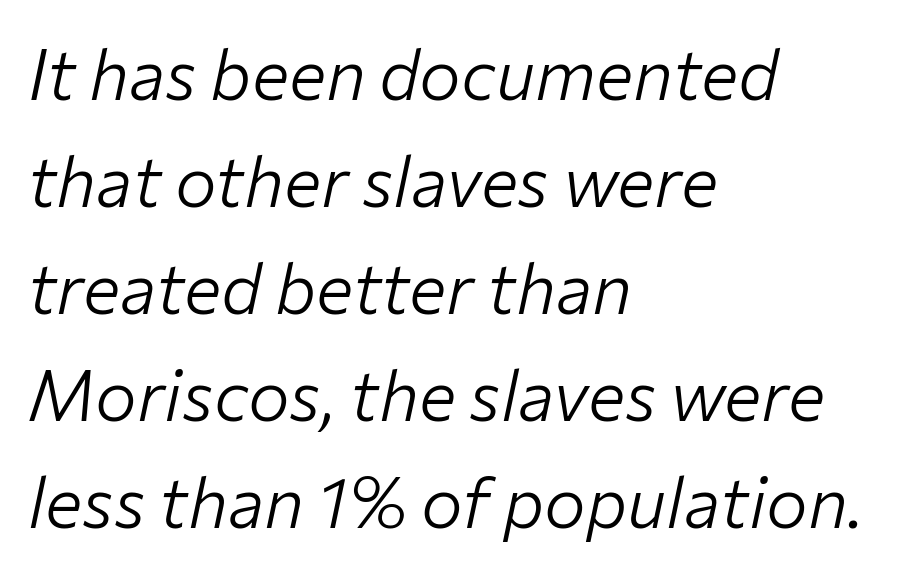
{"italic": "yes", "lean": "right", "slant_degrees": 12, "bold": "no", "weight": "light", "width": "normal", "stroke_contrast": "low", "x_height": "medium", "monospaced": "no", "underline": "no", "align": "left", "line_spacing": "normal", "line_spacing_ratio": 1.53, "letter_spacing": "normal", "letter_spacing_em": 0.0, "glyph_px": 70}
